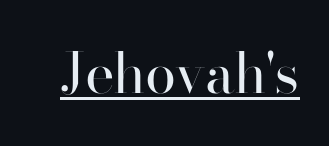
The letters advance in unequal steps, a hallmark of proportional type. Upright lettering throughout. These characters rest on top of a visible drawn line. No letter is thick-stroked: the sample isn't bold. Nobody touched the tracking dial on this one.
